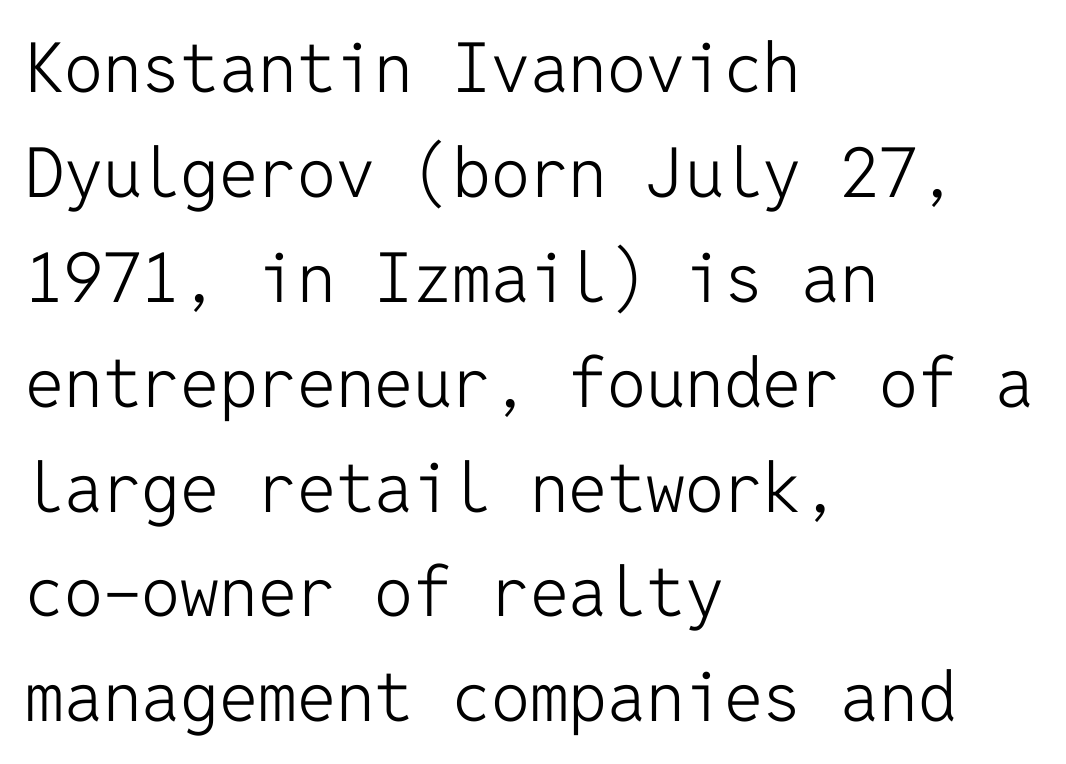
{"serif": "no", "italic": "no", "bold": "no", "weight": "light", "width": "normal", "stroke_contrast": "low", "x_height": "medium", "monospaced": "yes", "underline": "no", "align": "left", "line_spacing": "normal", "line_spacing_ratio": 1.52, "letter_spacing": "normal", "letter_spacing_em": 0.0, "glyph_px": 69}
